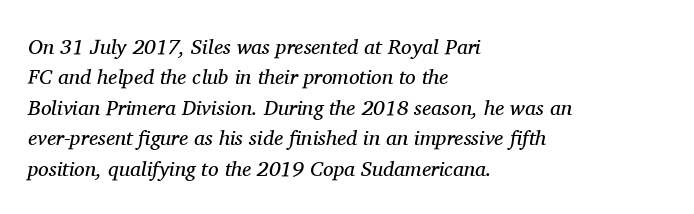
{"italic": "yes", "lean": "right", "slant_degrees": 11, "bold": "no", "underline": "no", "align": "left", "line_spacing": "normal", "line_spacing_ratio": 1.45, "letter_spacing": "normal", "letter_spacing_em": 0.0, "glyph_px": 21}
